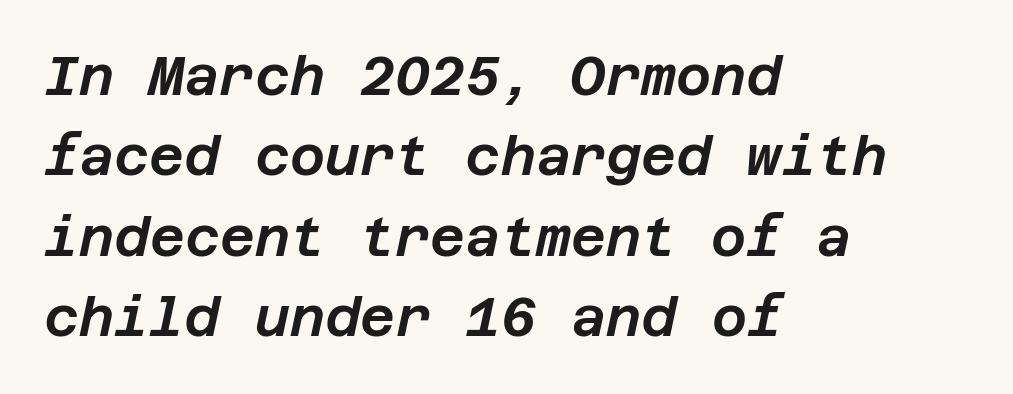
Q: Is the text italic (slanted)? A: Yes, it leans right by about 12 degrees.
Q: Is the text underlined? A: No.
Q: How is the paragraph aligned? A: Left-aligned.
Q: Is the spacing between letters normal or unusually wide? A: Normal.
Q: Is the spacing between lines tight, normal or loose? A: Normal.
Q: Width (condensed, normal, or wide)? A: Normal.
Q: Stroke contrast? A: Low.
Q: x-height? A: Large.
